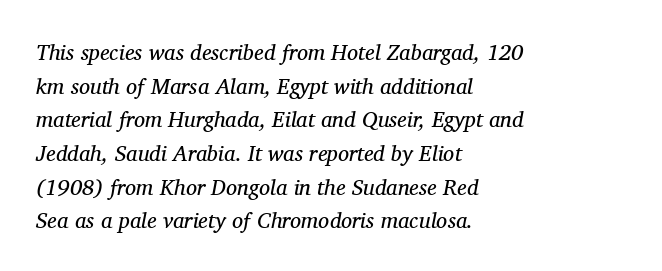
The image shows 22 px text type, italic (leaning right); set left-aligned, normal line spacing (1.53x), normal letter spacing, not underlined.
